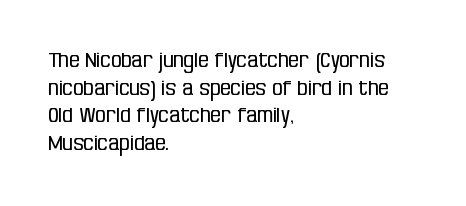
{"italic": "no", "bold": "no", "underline": "no", "align": "left", "line_spacing": "normal", "line_spacing_ratio": 1.31, "letter_spacing": "normal", "letter_spacing_em": 0.0, "glyph_px": 21}
